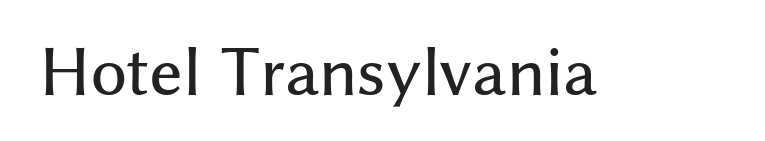
The image shows 62 px sans-serif type, upright; set normal letter spacing, not underlined; medium stroke contrast and a medium x-height.
